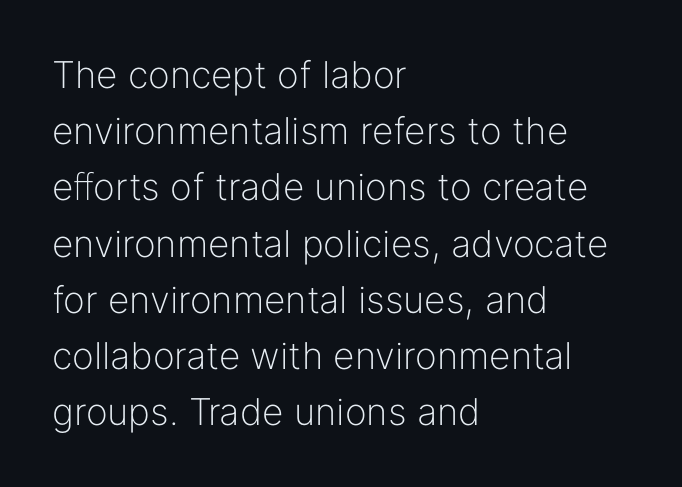
{"serif": "no", "italic": "no", "bold": "no", "weight": "light", "width": "normal", "stroke_contrast": "low", "x_height": "medium", "monospaced": "no", "underline": "no", "align": "left", "line_spacing": "normal", "line_spacing_ratio": 1.52, "letter_spacing": "normal", "letter_spacing_em": 0.0, "glyph_px": 37}
